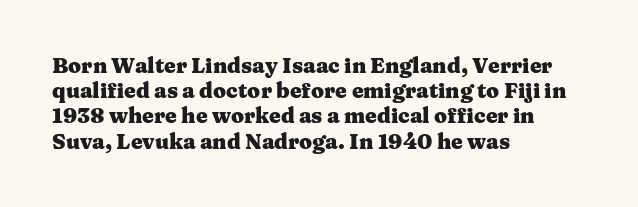
Q: Is the text bold? A: Yes.
Q: Is the text italic (slanted)? A: No, it is upright.
Q: Is the text underlined? A: No.
Q: How is the paragraph aligned? A: Left-aligned.
Q: Is the spacing between letters normal or unusually wide? A: Normal.
